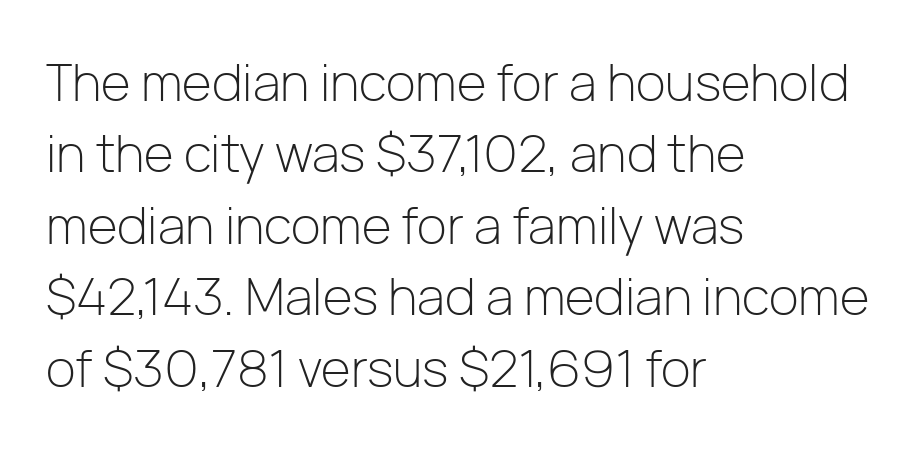
The image shows 51 px light sans-serif type, upright; set left-aligned, normal line spacing (1.4x), normal letter spacing, not underlined; low stroke contrast and a medium x-height.
